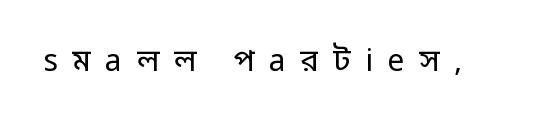
The image shows 30 px regular-weight sans-serif type, upright; set unusually wide letter spacing (+0.49 em), not underlined; low stroke contrast and a medium x-height.
